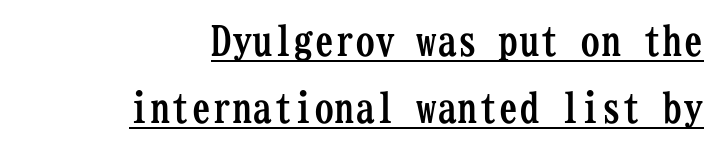
{"serif": "yes", "italic": "no", "bold": "yes", "weight": "semibold", "width": "condensed", "stroke_contrast": "low", "x_height": "medium", "monospaced": "yes", "underline": "yes", "align": "right", "line_spacing": "normal", "line_spacing_ratio": 1.63, "letter_spacing": "normal", "letter_spacing_em": 0.0, "glyph_px": 41}
